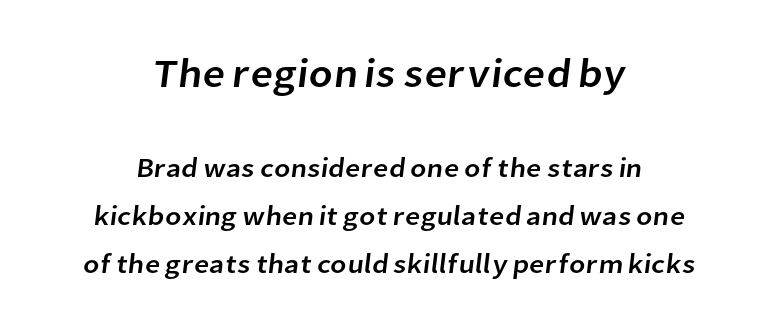
The space directly below the letters is spotless. Line starts and ends both wander, symmetrically. Inter-character spacing is left at the font's built-in metrics. Stroke terminals: plain, sans-serif.
